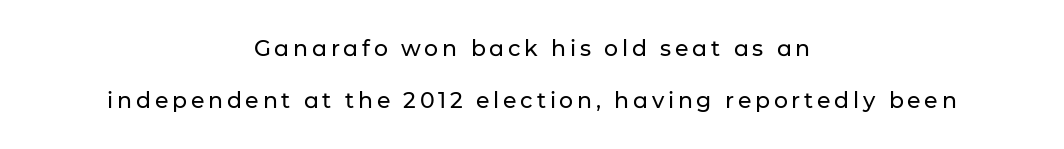
The letters stand upright; this is a roman face. If you folded the block vertically in half, each line would mirror itself in length. Beneath every word, the page is bare. Vertically, the passage feels expansive, rows floating well apart.
